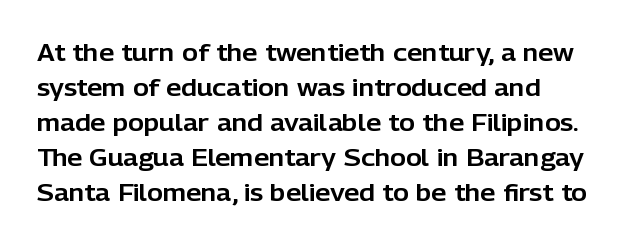
The image shows 24 px text type, upright; set left-aligned, normal line spacing (1.46x), normal letter spacing, not underlined.
